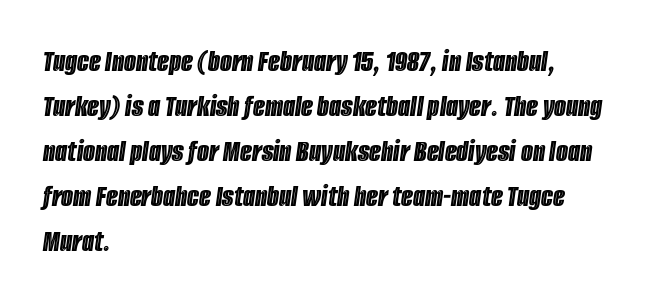
This sample has the flowing, uneven cadence of proportional lettering. The rows are spaced the way most documents space them. This is oblique type, the kind used for emphasis or titles. Spacing between characters is what you'd get straight out of the box.
